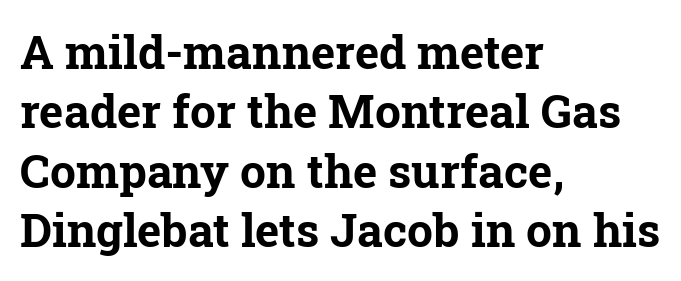
Q: Is the text bold? A: Yes.
Q: Is the text italic (slanted)? A: No, it is upright.
Q: Is the typeface a serif or a sans-serif typeface? A: Serif.
Q: Is the text underlined? A: No.
Q: How is the paragraph aligned? A: Left-aligned.
Q: Is the spacing between letters normal or unusually wide? A: Normal.
Q: Is the spacing between lines tight, normal or loose? A: Normal.
Q: Width (condensed, normal, or wide)? A: Normal.
Q: Stroke contrast? A: Low.
Q: x-height? A: Medium.
Q: Monospaced? A: No.
